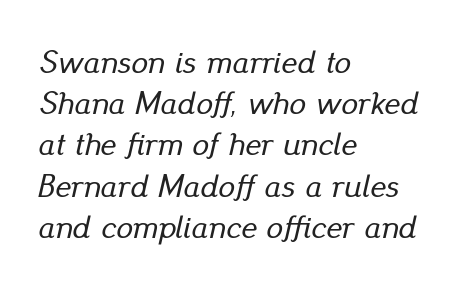
No word sits above an underline. The tracking reads as untouched default to a designer's eye. Varying glyph widths throughout — classic text-font behaviour. Vertically, the passage feels balanced, rows spaced as you'd expect. You can tell it's italic because the verticals aren't actually vertical.
